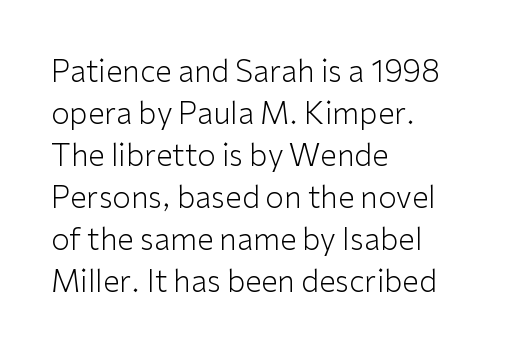
The rendering anchors every line to the left-hand side. The font sits on the lighter half of the weight spectrum, regular included. To sum up the face: it is a sans, with no serifs. Words appear dense and cohesive because spacing is normal. Designer's note — italics off, roman on. The rendering uses natural spacing where letterforms have individual widths.
